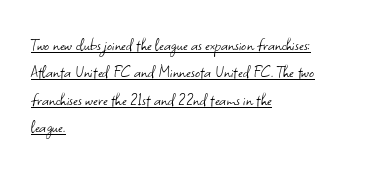
{"bold": "no", "underline": "yes", "align": "left", "line_spacing": "normal", "line_spacing_ratio": 1.37, "letter_spacing": "normal", "letter_spacing_em": 0.0, "glyph_px": 20}
